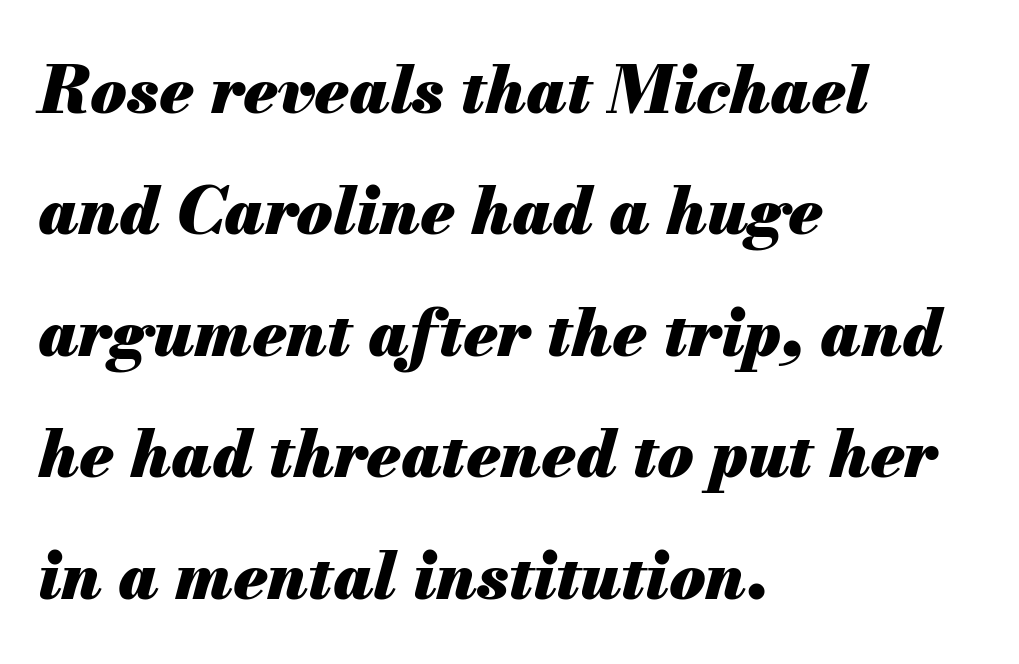
These words are printed bold, with thick strokes throughout. This rendering leaves character spacing at its baseline value. A student would call this left alignment; a typographer would say flush left, rag right. Lines of text with bare space underneath. Is the type slanted? Yes — the strokes lean at a clear angle. Varying glyph widths throughout — classic text-font behaviour.
